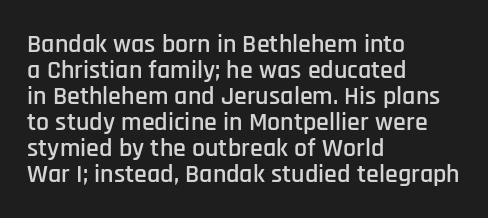
Q: Is the text italic (slanted)? A: No, it is upright.
Q: Is the text underlined? A: No.
Q: How is the paragraph aligned? A: Left-aligned.
Q: Is the spacing between letters normal or unusually wide? A: Normal.
Q: Is the spacing between lines tight, normal or loose? A: Tight.
